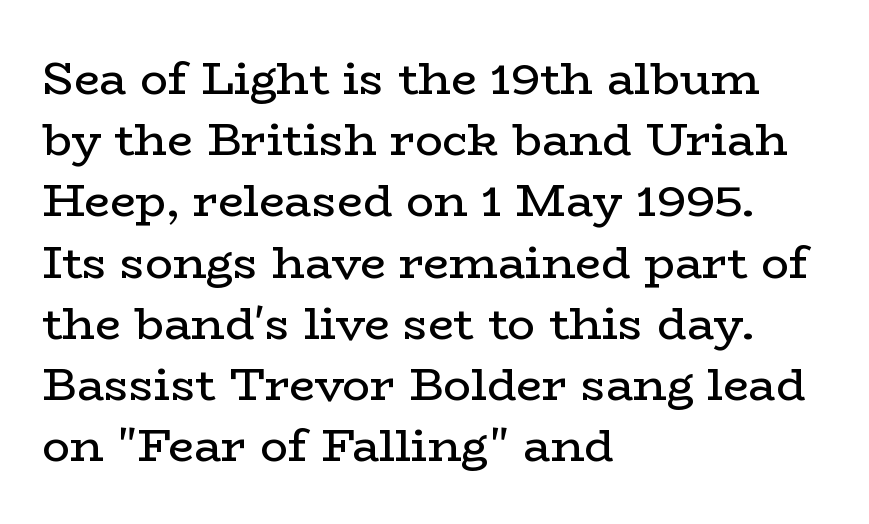
{"serif": "yes", "italic": "no", "bold": "no", "weight": "regular", "width": "wide", "stroke_contrast": "low", "x_height": "medium", "monospaced": "no", "underline": "no", "align": "left", "line_spacing": "normal", "line_spacing_ratio": 1.33, "letter_spacing": "normal", "letter_spacing_em": 0.0, "glyph_px": 46}
